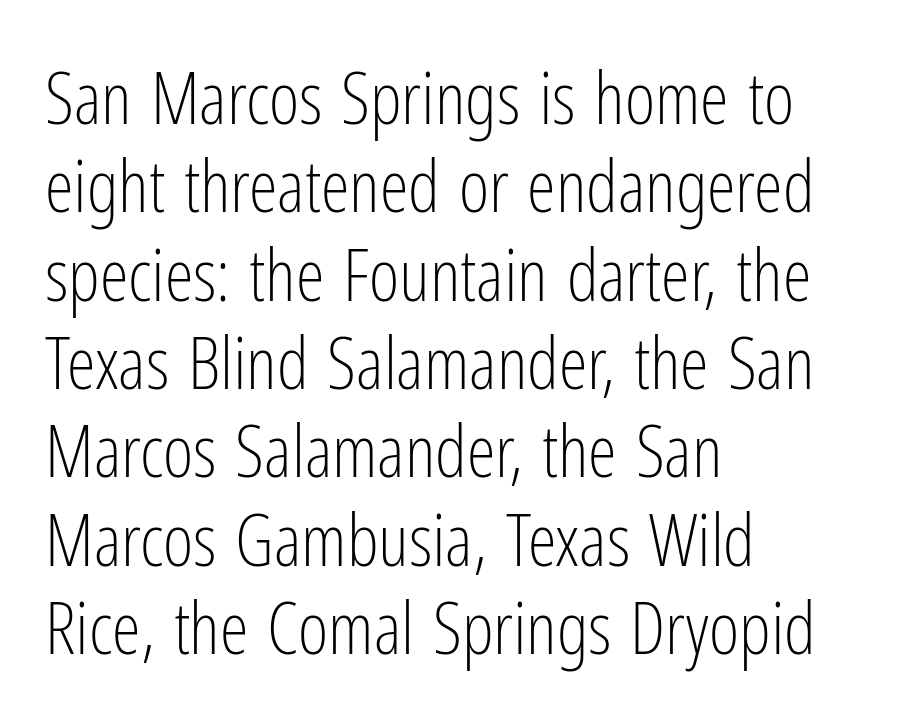
{"serif": "no", "italic": "no", "bold": "no", "weight": "light", "width": "condensed", "stroke_contrast": "low", "x_height": "medium", "monospaced": "no", "underline": "no", "align": "left", "line_spacing_ratio": 1.21, "letter_spacing": "normal", "letter_spacing_em": 0.0, "glyph_px": 73}
